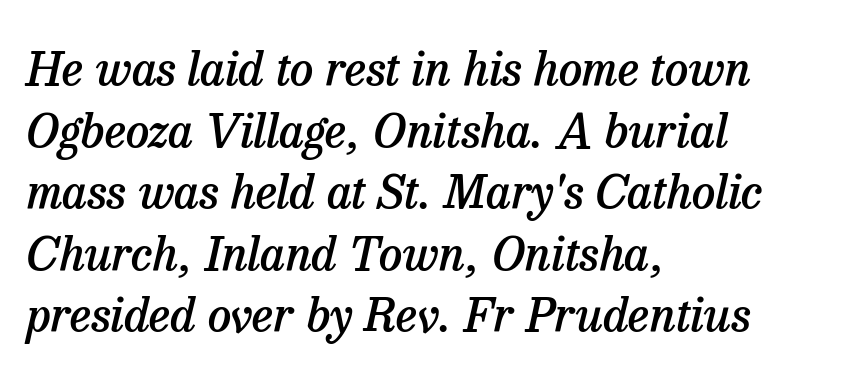
These lines keep a tight, regular rhythm from letter to letter. The rendering applies a slant to the glyphs. Vertically, the passage feels balanced, rows spaced as you'd expect. You could not count columns in this text — the font is proportionally spaced. Notice how the passage keeps a crisp vertical edge on the left only. Slightly chunky letters — semibold, I'd say, not full bold.
